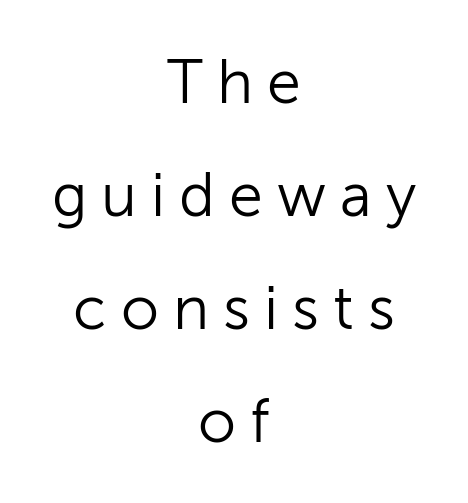
Q: Is the text bold? A: No.
Q: Is the text italic (slanted)? A: No, it is upright.
Q: Is the typeface a serif or a sans-serif typeface? A: Sans-serif.
Q: Is the text underlined? A: No.
Q: How is the paragraph aligned? A: Centered.
Q: Is the spacing between letters normal or unusually wide? A: Unusually wide.
Q: Width (condensed, normal, or wide)? A: Normal.
Q: Stroke contrast? A: Low.
Q: x-height? A: Medium.
Q: Monospaced? A: No.
